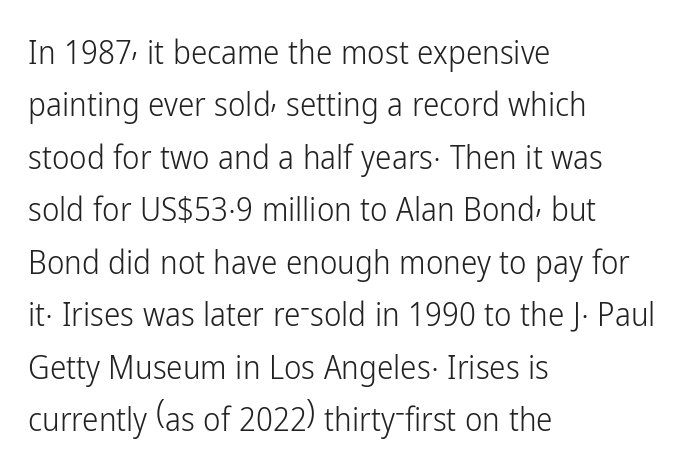
{"serif": "no", "italic": "no", "bold": "no", "weight": "light", "width": "condensed", "stroke_contrast": "low", "x_height": "medium", "monospaced": "no", "underline": "no", "align": "left", "line_spacing": "normal", "line_spacing_ratio": 1.59, "letter_spacing": "normal", "letter_spacing_em": 0.0, "glyph_px": 33}
